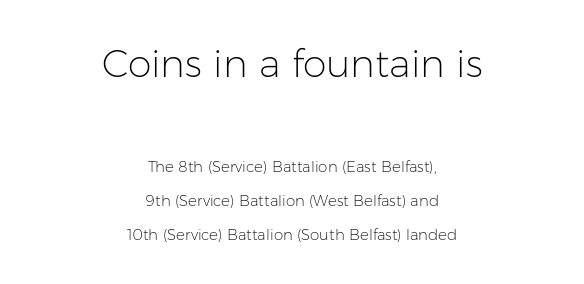
Q: Is the text bold? A: No.
Q: Is the text italic (slanted)? A: No, it is upright.
Q: Is the typeface a serif or a sans-serif typeface? A: Sans-serif.
Q: Is the text underlined? A: No.
Q: How is the paragraph aligned? A: Centered.
Q: Is the spacing between letters normal or unusually wide? A: Normal.
Q: Is the spacing between lines tight, normal or loose? A: Loose.
Q: Which block of text is set in a larger size, the first (top) or the second (bottom)? A: The first (top) one.
Q: Width (condensed, normal, or wide)? A: Normal.
Q: Stroke contrast? A: Low.
Q: x-height? A: Medium.
Q: Monospaced? A: No.
